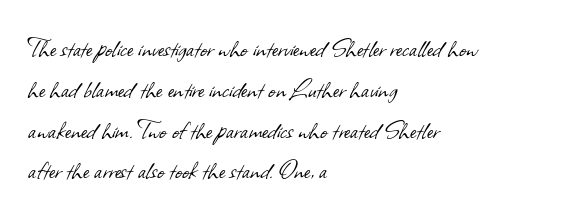
The space directly below the letters is spotless. Notice how descenders clear the ascenders below comfortably — that's standard leading. Is this a fixed-width face? No — the glyphs have proportional, varying widths. How are the letters spaced? Ordinarily, with no added tracking. A quiet, ordinary-to-light weight characterises the typeface. This sample uses a sans-serif face.
